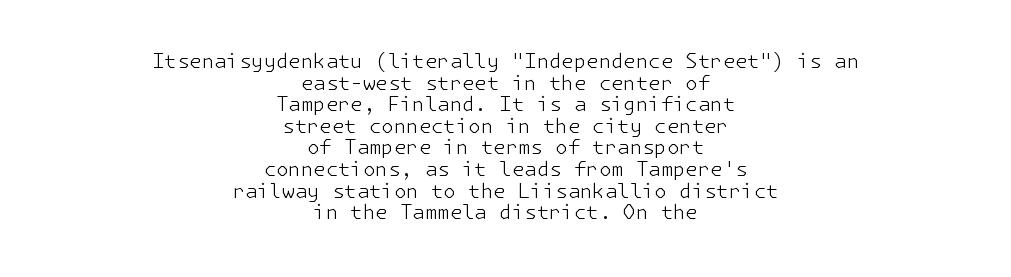
Q: Is the text bold? A: No.
Q: Is the text italic (slanted)? A: No, it is upright.
Q: Is the text underlined? A: No.
Q: How is the paragraph aligned? A: Centered.
Q: Is the spacing between letters normal or unusually wide? A: Normal.
Q: Is the spacing between lines tight, normal or loose? A: Tight.
